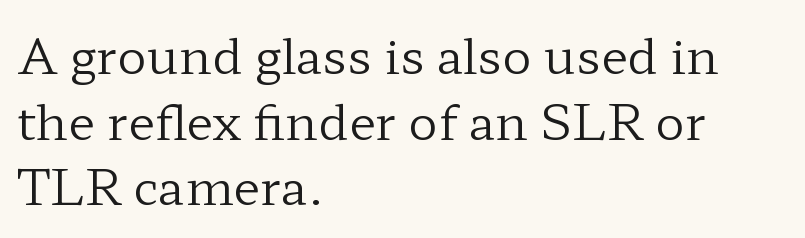
The image shows 49 px regular-weight, wide serif type, upright; set left-aligned, normal line spacing (1.34x), normal letter spacing, not underlined; low stroke contrast and a medium x-height.
